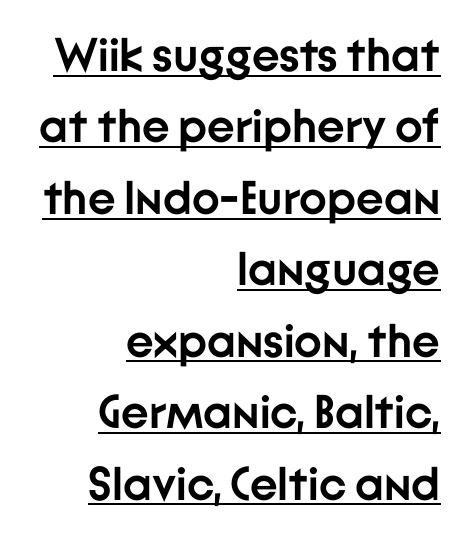
Q: Is the text bold? A: Yes.
Q: Is the text italic (slanted)? A: No, it is upright.
Q: Is the typeface a serif or a sans-serif typeface? A: Sans-serif.
Q: Is the text underlined? A: Yes.
Q: How is the paragraph aligned? A: Right-aligned.
Q: Is the spacing between letters normal or unusually wide? A: Normal.
Q: Is the spacing between lines tight, normal or loose? A: Normal.
Q: Width (condensed, normal, or wide)? A: Normal.
Q: Stroke contrast? A: Low.
Q: x-height? A: Medium.
Q: Monospaced? A: No.
